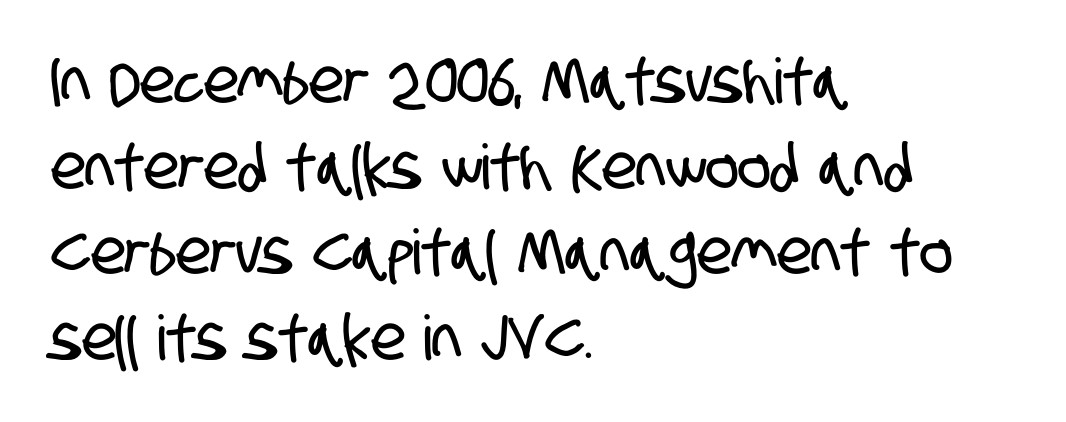
Q: Is the typeface a serif or a sans-serif typeface? A: Sans-serif.
Q: Is the text underlined? A: No.
Q: How is the paragraph aligned? A: Left-aligned.
Q: Is the spacing between letters normal or unusually wide? A: Normal.
Q: Is the spacing between lines tight, normal or loose? A: Normal.
Q: Width (condensed, normal, or wide)? A: Condensed.
Q: Stroke contrast? A: Low.
Q: x-height? A: Large.
Q: Monospaced? A: No.
